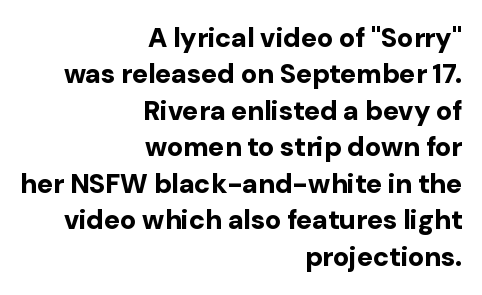
Q: Is the text bold? A: Yes.
Q: Is the text italic (slanted)? A: No, it is upright.
Q: Is the text underlined? A: No.
Q: How is the paragraph aligned? A: Right-aligned.
Q: Is the spacing between letters normal or unusually wide? A: Normal.
Q: Is the spacing between lines tight, normal or loose? A: Normal.
